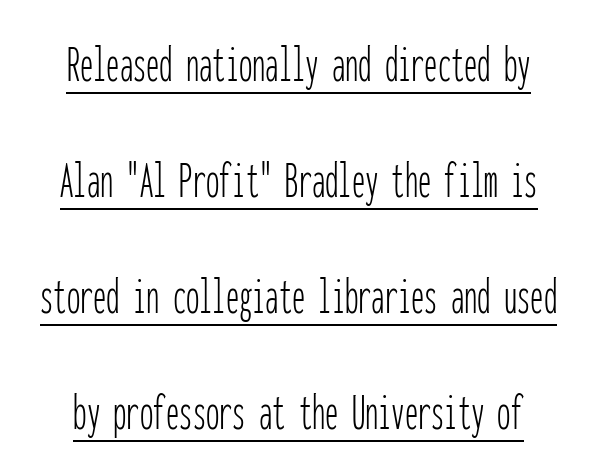
{"serif": "no", "italic": "no", "bold": "no", "weight": "thin", "width": "condensed", "stroke_contrast": "low", "x_height": "medium", "monospaced": "yes", "underline": "yes", "line_spacing": "loose", "line_spacing_ratio": 2.19, "letter_spacing": "normal", "letter_spacing_em": 0.0, "glyph_px": 53}
